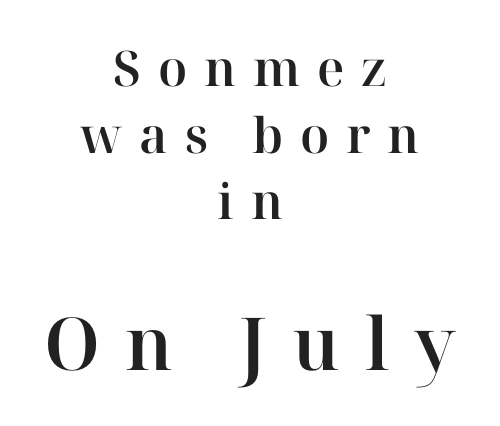
The image shows 73 px serif type, upright; set centered, normal line spacing (1.36x), unusually wide letter spacing (+0.34 em), not underlined; the second (bottom) block is 1.49x larger; high stroke contrast and a medium x-height.
